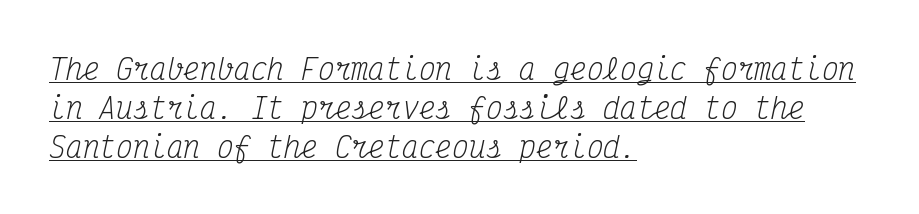
The image shows 28 px regular-weight, condensed serif type, italic (leaning right), monospaced; set left-aligned, normal line spacing (1.39x), normal letter spacing, underlined; medium stroke contrast and a medium x-height.
